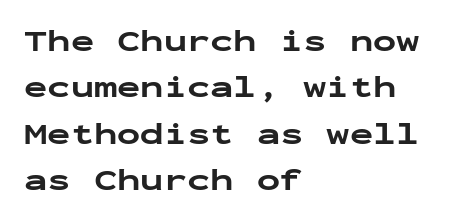
Here the designer chose a console-style face with uniform glyph widths. Descenders hang freely into open space. A sans-serif font was chosen for this passage. The block of text has a typical density, with ordinary space between rows.
